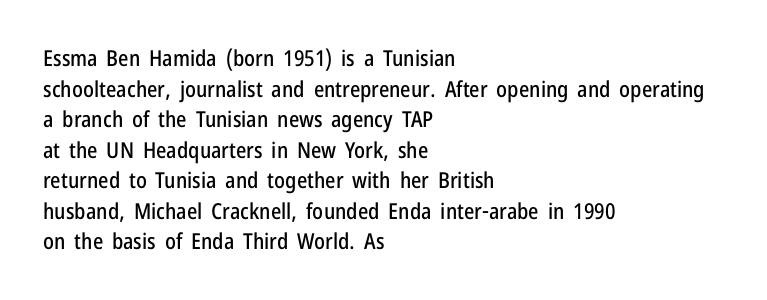
The image shows 22 px text type, upright; set left-aligned, normal line spacing (1.39x), normal letter spacing, not underlined.
